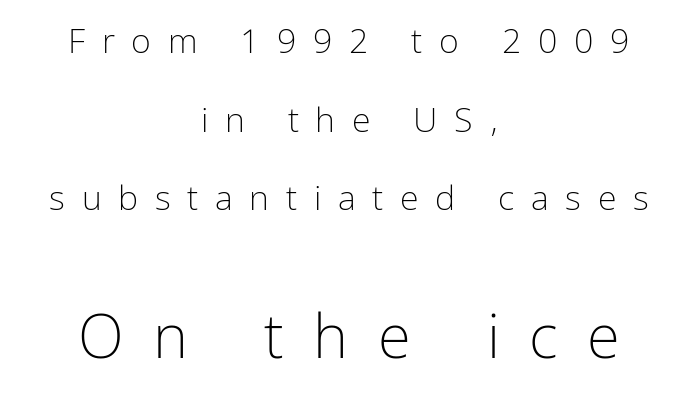
Alignment: centered. The words here are not underlined. The face looks like a standard text weight, possibly lighter. Note: no serifs on the glyphs. This block would shrink considerably if given ordinary leading; it's expanded now.
